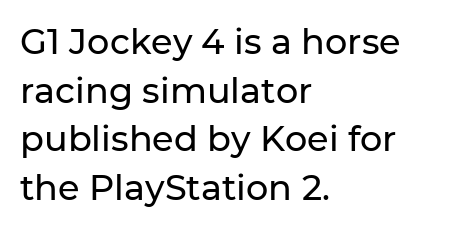
{"serif": "no", "italic": "no", "width": "normal", "stroke_contrast": "low", "x_height": "medium", "monospaced": "no", "underline": "no", "align": "left", "line_spacing": "normal", "line_spacing_ratio": 1.39, "letter_spacing": "normal", "letter_spacing_em": 0.0, "glyph_px": 35}
